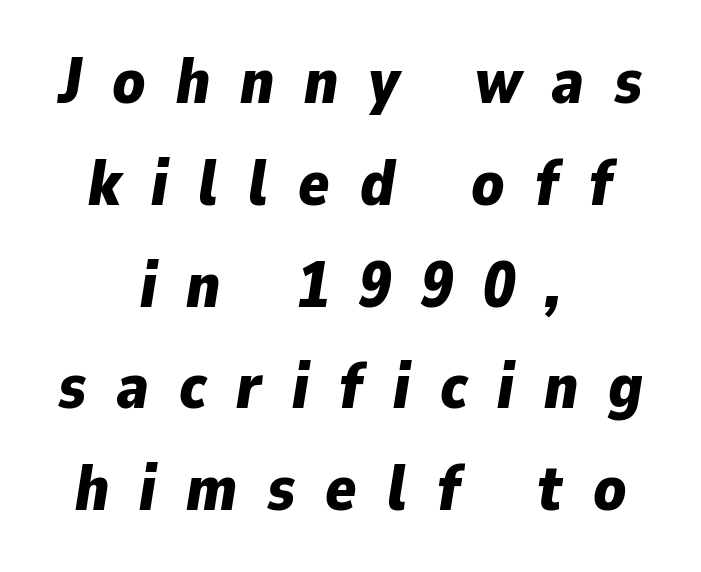
Q: Is the text bold? A: Yes.
Q: Is the text italic (slanted)? A: Yes, it leans right by about 9 degrees.
Q: Is the text underlined? A: No.
Q: How is the paragraph aligned? A: Centered.
Q: Is the spacing between letters normal or unusually wide? A: Unusually wide.
Q: Is the spacing between lines tight, normal or loose? A: Normal.
Q: Width (condensed, normal, or wide)? A: Normal.
Q: Stroke contrast? A: Low.
Q: x-height? A: Medium.
Q: Monospaced? A: No.
